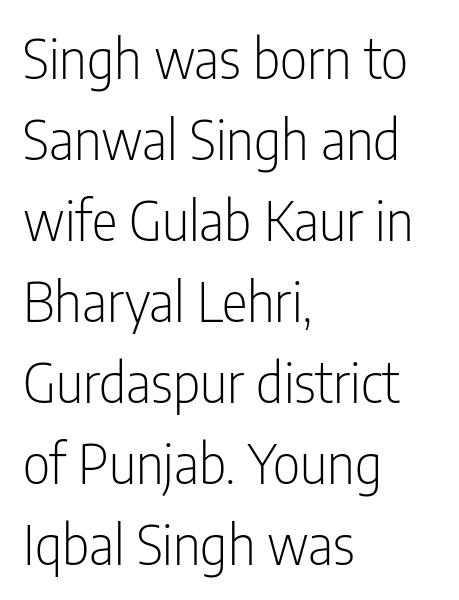
The image shows 54 px light, condensed sans-serif type, upright; set left-aligned, normal line spacing (1.5x), normal letter spacing, not underlined; low stroke contrast and a medium x-height.
